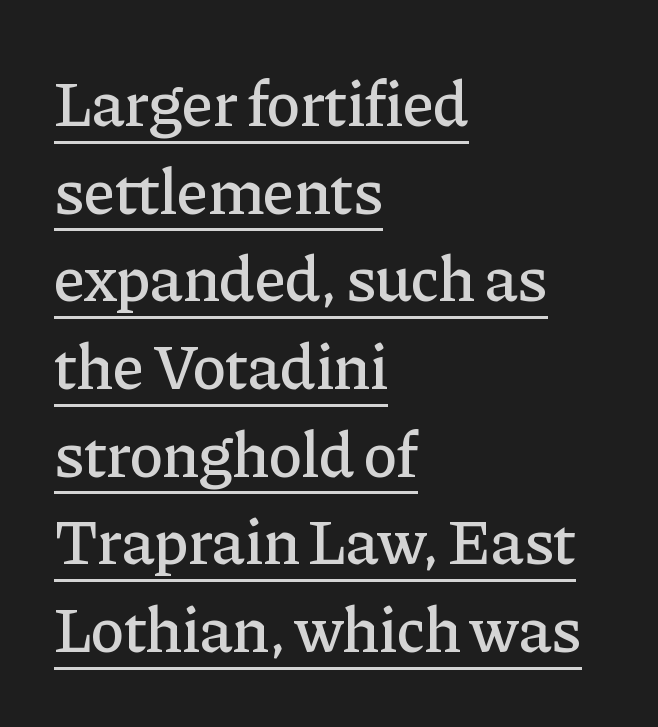
{"serif": "yes", "italic": "no", "width": "normal", "stroke_contrast": "low", "x_height": "medium", "monospaced": "no", "underline": "yes", "align": "left", "line_spacing": "normal", "line_spacing_ratio": 1.37, "letter_spacing": "normal", "letter_spacing_em": 0.0, "glyph_px": 64}
